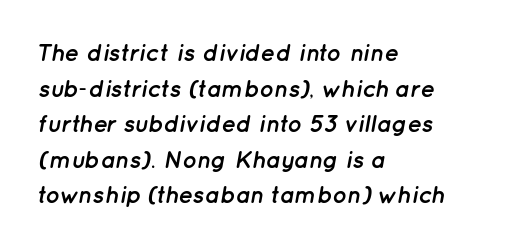
{"italic": "yes", "lean": "right", "slant_degrees": 12, "bold": "yes", "underline": "no", "align": "left", "line_spacing": "normal", "line_spacing_ratio": 1.48, "letter_spacing": "normal", "letter_spacing_em": 0.0, "glyph_px": 24}
